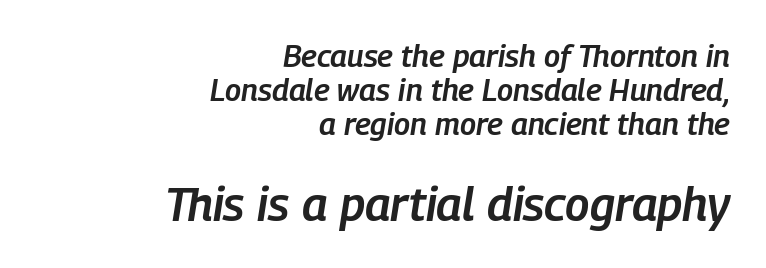
{"italic": "yes", "lean": "right", "slant_degrees": 9, "bold": "semi", "weight": "semibold", "width": "condensed", "stroke_contrast": "low", "x_height": "medium", "monospaced": "no", "underline": "no", "align": "right", "line_spacing": "tight", "line_spacing_ratio": 1.09, "letter_spacing": "normal", "letter_spacing_em": 0.0, "larger_block": "second", "size_ratio": 1.52, "glyph_px": 47}
